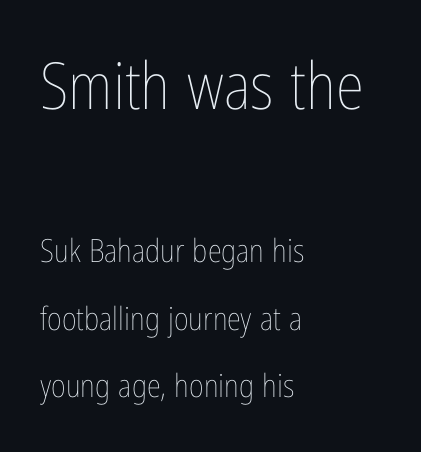
The image shows 65 px thin, condensed type, upright; set left-aligned, loose line spacing (2.1x), normal letter spacing, not underlined; the first (top) block is 2.03x larger; low stroke contrast and a medium x-height.
